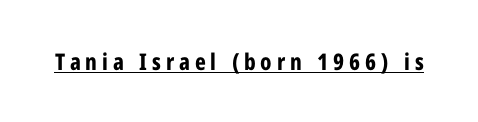
{"italic": "no", "bold": "yes", "underline": "yes", "letter_spacing": "wide", "letter_spacing_em": 0.21, "glyph_px": 23}
